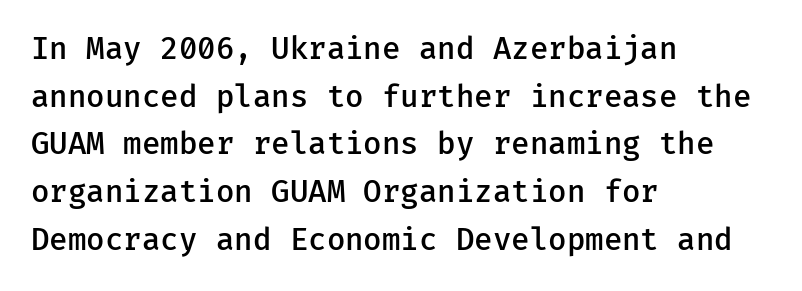
Does the type have serifs? No, each stem ends abruptly. This is roman type, the default non-slanted kind. Whoever set this chose a conventional vertical rhythm. Anything drawn beneath the words? Only blank space. Between one letter and the next there's only the usual sliver of space.
